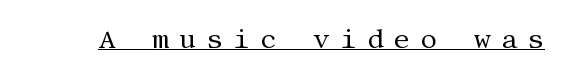
Q: Is the text bold? A: No.
Q: Is the text italic (slanted)? A: No, it is upright.
Q: Is the text underlined? A: Yes.
Q: Is the spacing between letters normal or unusually wide? A: Unusually wide.
